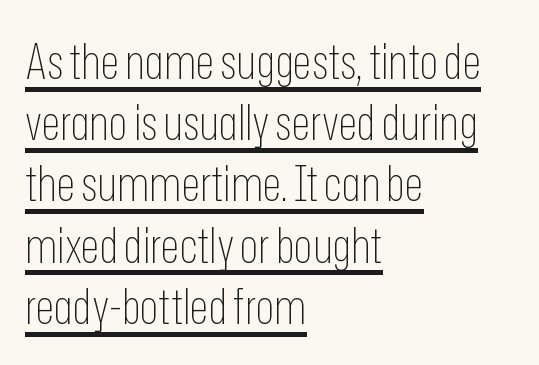
The image shows 49 px thin, condensed sans-serif type, upright; set left-aligned, normal line spacing (1.25x), normal letter spacing, underlined; low stroke contrast and a medium x-height.
